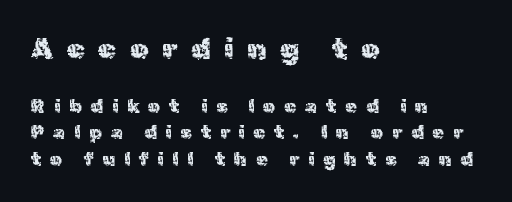
The image shows 29 px regular-weight sans-serif type, upright; set left-aligned, normal line spacing (1.4x), unusually wide letter spacing (+0.47 em), not underlined; the first (top) block is 1.53x larger; a medium x-height.
